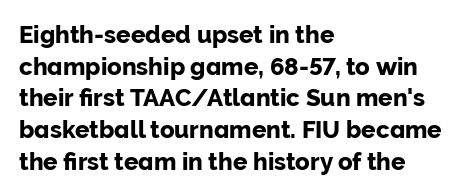
The image shows 24 px text type, upright; set left-aligned, normal line spacing (1.32x), normal letter spacing, not underlined.
